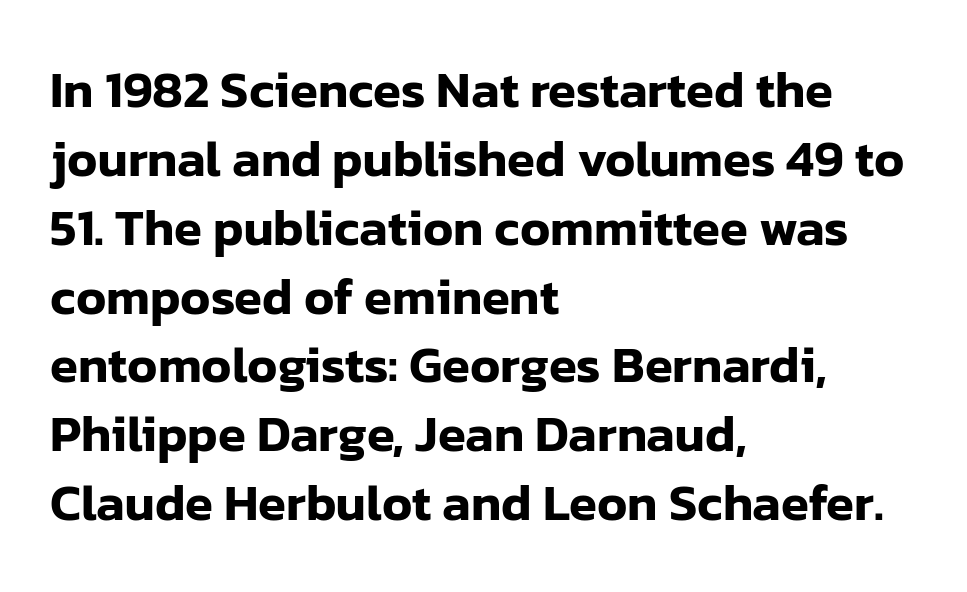
Rows of type keep a routine distance in the vertical direction. The rendering shows plain stroke endings on the letterforms — a sans-serif design. The axis of the letterforms is exactly vertical. The typesetter chose a ragged-right arrangement here. This sample has the flowing, uneven cadence of proportional lettering.
